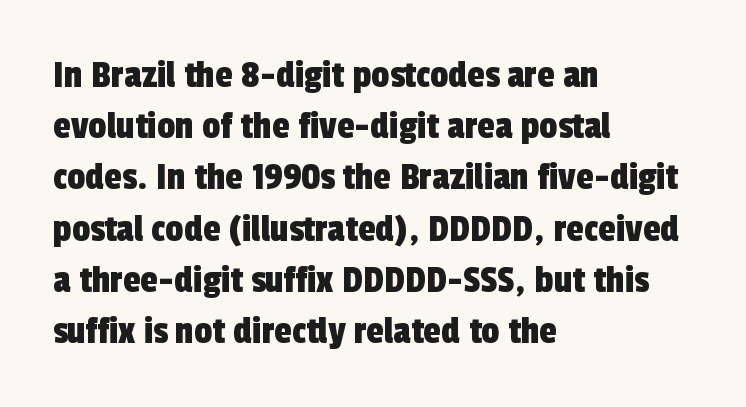
The image shows 40 px condensed sans-serif type; set left-aligned, normal line spacing (1.28x), normal letter spacing, not underlined; a medium x-height.
